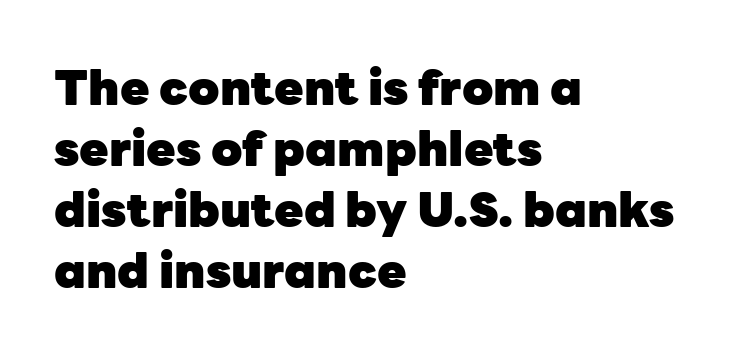
Q: Is the text bold? A: Yes.
Q: Is the text italic (slanted)? A: No, it is upright.
Q: Is the typeface a serif or a sans-serif typeface? A: Sans-serif.
Q: Is the text underlined? A: No.
Q: How is the paragraph aligned? A: Left-aligned.
Q: Is the spacing between letters normal or unusually wide? A: Normal.
Q: Is the spacing between lines tight, normal or loose? A: Normal.
Q: Width (condensed, normal, or wide)? A: Normal.
Q: Stroke contrast? A: Low.
Q: x-height? A: Medium.
Q: Monospaced? A: No.
